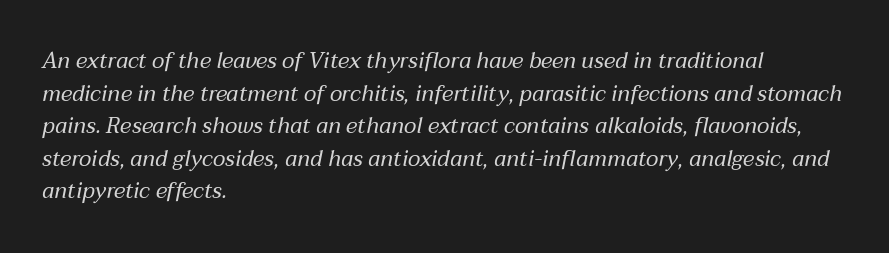
{"italic": "yes", "lean": "right", "slant_degrees": 12, "bold": "no", "underline": "no", "align": "left", "line_spacing": "normal", "line_spacing_ratio": 1.48, "letter_spacing": "normal", "letter_spacing_em": 0.0, "glyph_px": 22}
